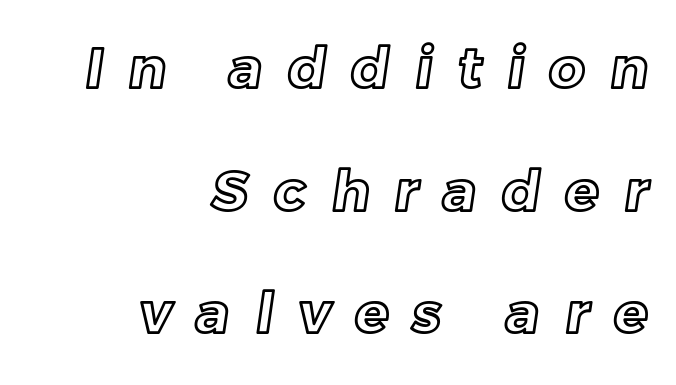
The space directly below the letters is spotless. Characters follow at a spacing far wider than the type designer built in. Airy leading. Do the characters align in a grid? No, the font is proportional.
